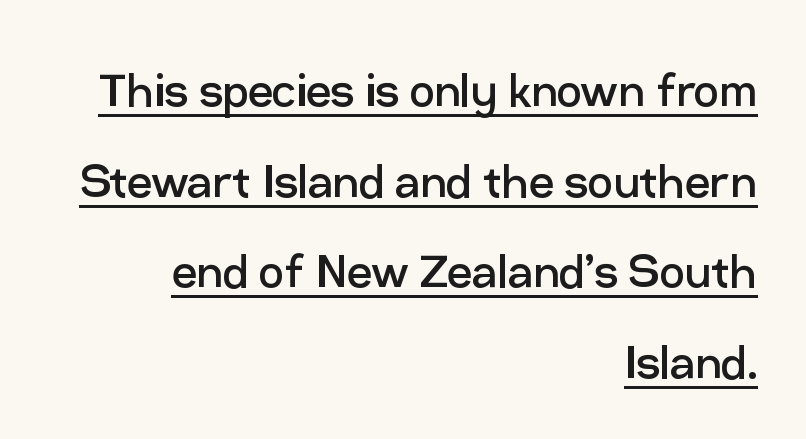
Q: Is the text bold? A: No.
Q: Is the text italic (slanted)? A: No, it is upright.
Q: Is the typeface a serif or a sans-serif typeface? A: Sans-serif.
Q: Is the text underlined? A: Yes.
Q: How is the paragraph aligned? A: Right-aligned.
Q: Is the spacing between letters normal or unusually wide? A: Normal.
Q: Is the spacing between lines tight, normal or loose? A: Normal.
Q: Width (condensed, normal, or wide)? A: Normal.
Q: Stroke contrast? A: Low.
Q: x-height? A: Medium.
Q: Monospaced? A: No.
